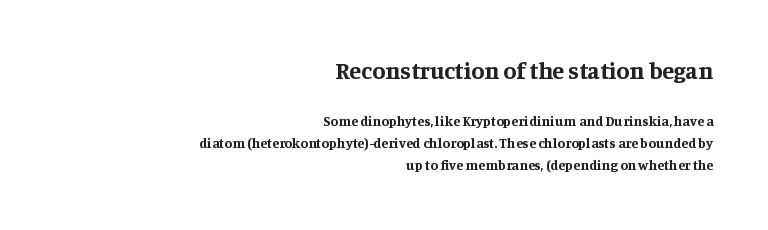
{"italic": "no", "bold": "yes", "underline": "no", "align": "right", "line_spacing": "normal", "line_spacing_ratio": 1.58, "letter_spacing": "normal", "letter_spacing_em": 0.0, "larger_block": "first", "size_ratio": 1.71, "glyph_px": 24}
